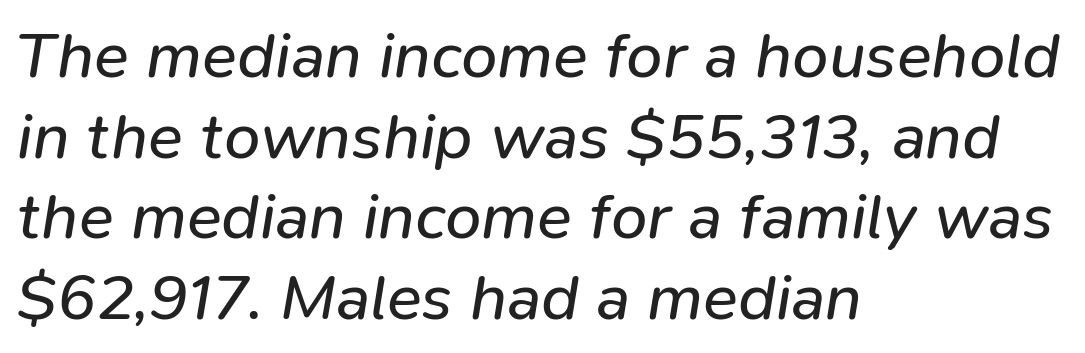
No word sits above an underline. Proportional: the letters do not fall into vertical columns. Caption: multi-line text, flush left, ragged right. Tall strokes in this sample are angled rather than plumb. The horizontal fit of the characters is conventional and even. On a weight scale, this lands at 450 or below.
